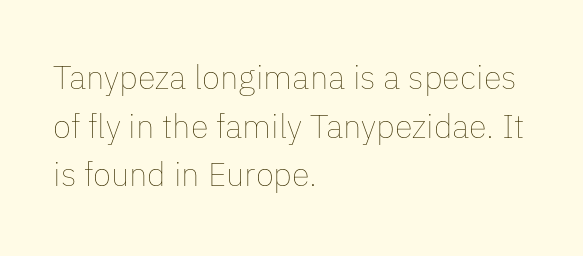
The image shows 33 px thin type, upright; set left-aligned, normal line spacing (1.47x), normal letter spacing, not underlined; low stroke contrast and a medium x-height.
